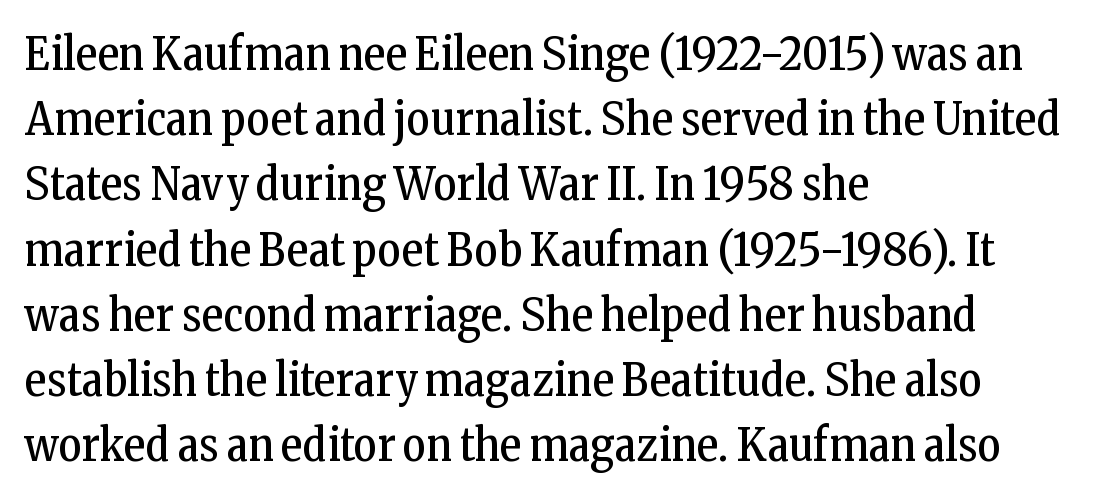
Proportional: the letters do not fall into vertical columns. Honestly, the letter spacing is just normal — you wouldn't notice it. Type style note: has serifs. Glance below the letters and you will spot only blank space. The lines in this sample share a left origin and differ only in where they stop. If you measured baseline to baseline, you'd find a middling distance.
